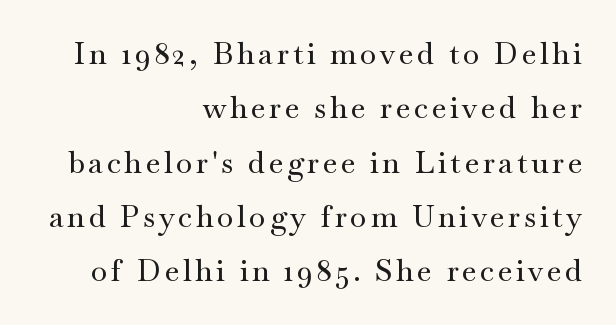
Q: Is the text italic (slanted)? A: No, it is upright.
Q: Is the typeface a serif or a sans-serif typeface? A: Serif.
Q: Is the text underlined? A: No.
Q: How is the paragraph aligned? A: Right-aligned.
Q: Width (condensed, normal, or wide)? A: Wide.
Q: Stroke contrast? A: Medium.
Q: x-height? A: Small.
Q: Monospaced? A: No.
